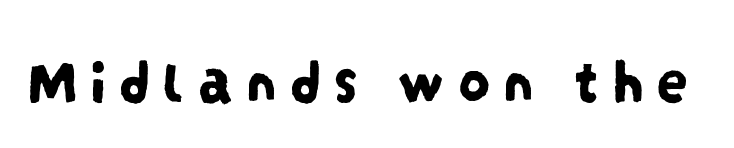
The image shows 64 px condensed sans-serif type; set not underlined; low stroke contrast and a large x-height.
